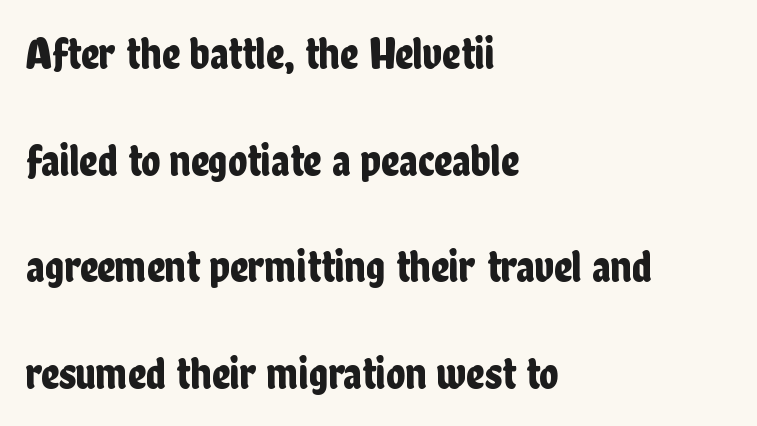
{"serif": "no", "italic": "no", "width": "condensed", "stroke_contrast": "low", "x_height": "medium", "monospaced": "no", "underline": "no", "align": "left", "line_spacing": "loose", "line_spacing_ratio": 2.37, "letter_spacing": "normal", "letter_spacing_em": 0.0, "glyph_px": 45}
